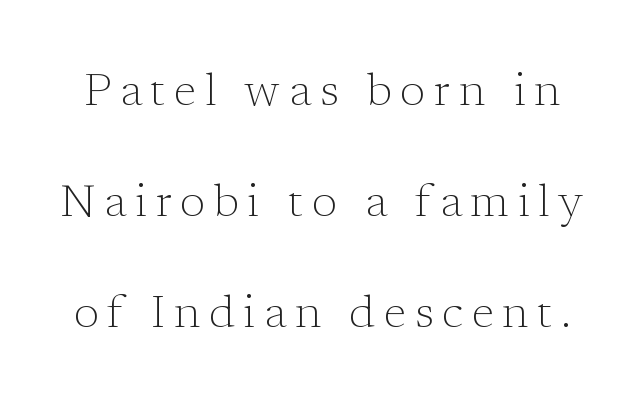
The image shows 46 px light serif type, upright; set loose line spacing (2.41x), not underlined; low stroke contrast and a medium x-height.
